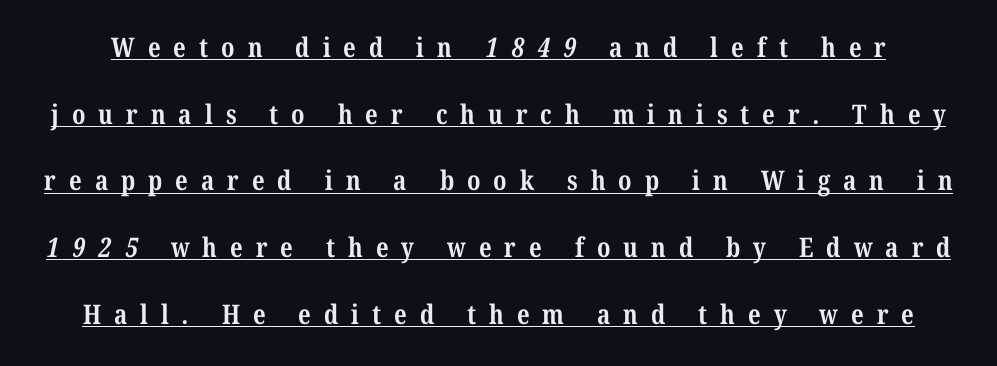
Q: Is the text bold? A: Yes.
Q: Is the text underlined? A: Yes.
Q: Is the spacing between letters normal or unusually wide? A: Unusually wide.
Q: Is the spacing between lines tight, normal or loose? A: Loose.
